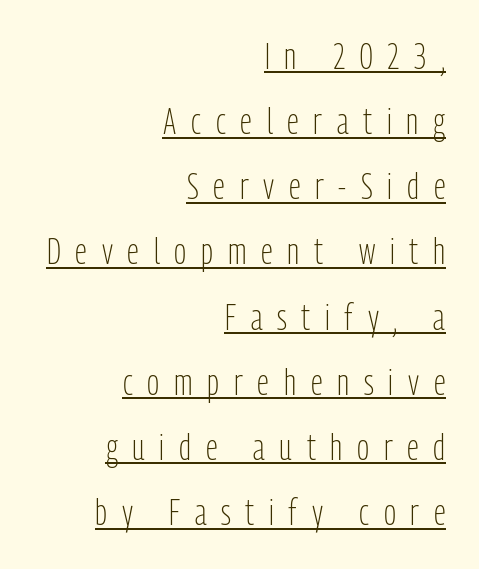
Vertical stems look standard width or narrower in stroke. The letters stand straight up with perfectly vertical stems. Is there an underline? Yes — a line sits under the letters. The rendering uses natural spacing where letterforms have individual widths. The designer went with a sans here, leaving each stem footless. Caption: expanded tracking, letters set apart.
